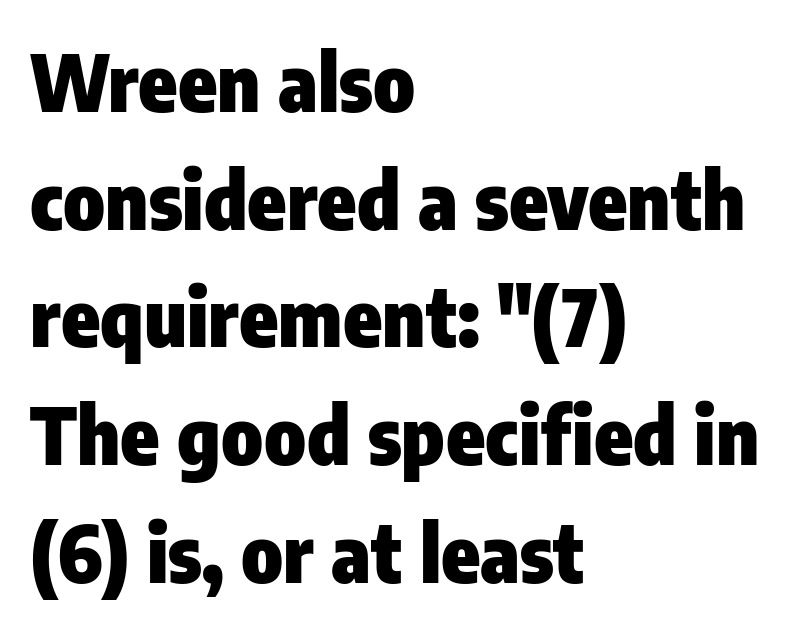
Q: Is the text bold? A: Yes.
Q: Is the text italic (slanted)? A: No, it is upright.
Q: Is the typeface a serif or a sans-serif typeface? A: Sans-serif.
Q: Is the text underlined? A: No.
Q: How is the paragraph aligned? A: Left-aligned.
Q: Is the spacing between letters normal or unusually wide? A: Normal.
Q: Is the spacing between lines tight, normal or loose? A: Normal.
Q: Width (condensed, normal, or wide)? A: Condensed.
Q: Stroke contrast? A: Low.
Q: x-height? A: Medium.
Q: Monospaced? A: No.
